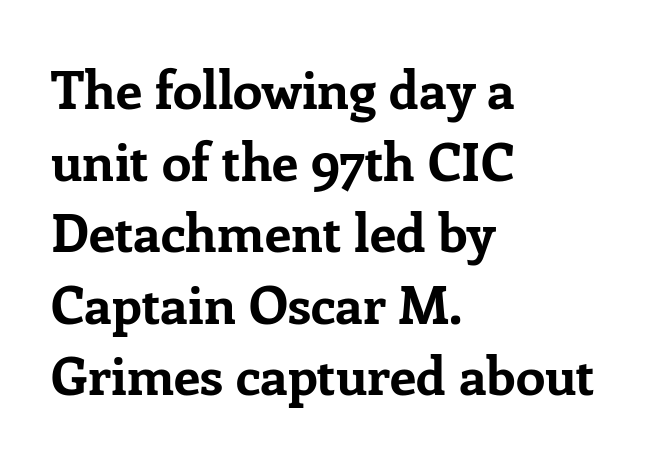
Q: Is the text bold? A: Yes.
Q: Is the text italic (slanted)? A: No, it is upright.
Q: Is the typeface a serif or a sans-serif typeface? A: Serif.
Q: Is the text underlined? A: No.
Q: How is the paragraph aligned? A: Left-aligned.
Q: Is the spacing between letters normal or unusually wide? A: Normal.
Q: Is the spacing between lines tight, normal or loose? A: Normal.
Q: Width (condensed, normal, or wide)? A: Normal.
Q: Stroke contrast? A: Low.
Q: x-height? A: Medium.
Q: Monospaced? A: No.
